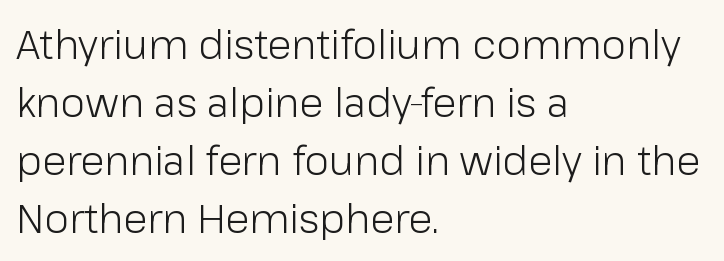
{"serif": "no", "italic": "no", "bold": "no", "weight": "light", "width": "normal", "stroke_contrast": "low", "x_height": "medium", "monospaced": "no", "underline": "no", "align": "left", "line_spacing": "normal", "line_spacing_ratio": 1.45, "letter_spacing": "normal", "letter_spacing_em": 0.0, "glyph_px": 40}
